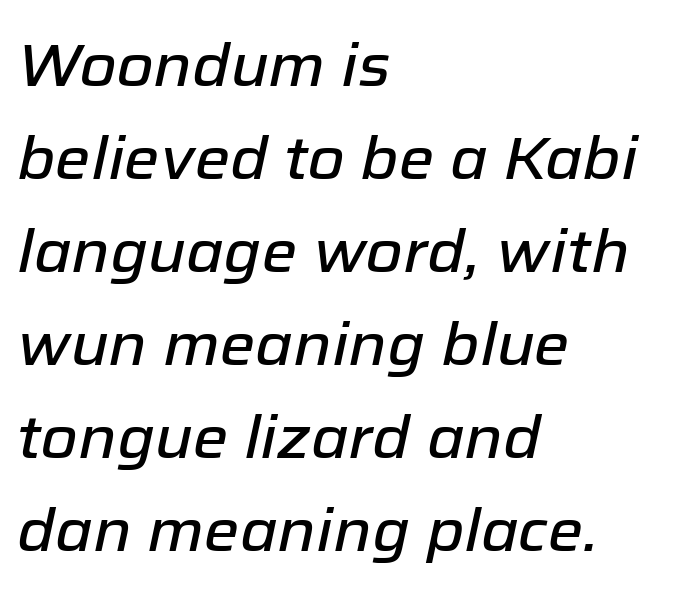
Q: Is the text italic (slanted)? A: Yes, it leans right by about 12 degrees.
Q: Is the text underlined? A: No.
Q: How is the paragraph aligned? A: Left-aligned.
Q: Is the spacing between letters normal or unusually wide? A: Normal.
Q: Is the spacing between lines tight, normal or loose? A: Normal.
Q: Width (condensed, normal, or wide)? A: Normal.
Q: Stroke contrast? A: Low.
Q: x-height? A: Medium.
Q: Monospaced? A: No.
